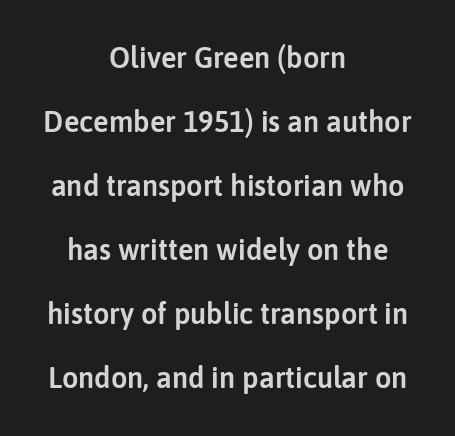
{"serif": "no", "italic": "no", "width": "normal", "stroke_contrast": "low", "x_height": "medium", "monospaced": "no", "underline": "no", "align": "center", "line_spacing": "loose", "line_spacing_ratio": 2.21, "letter_spacing": "normal", "letter_spacing_em": 0.0, "glyph_px": 29}
